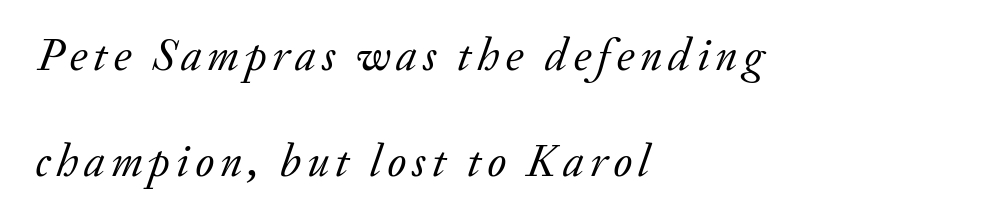
Q: Is the text bold? A: No.
Q: Is the text italic (slanted)? A: Yes, it leans right by about 20 degrees.
Q: Is the typeface a serif or a sans-serif typeface? A: Serif.
Q: Is the text underlined? A: No.
Q: How is the paragraph aligned? A: Left-aligned.
Q: Is the spacing between lines tight, normal or loose? A: Loose.
Q: Width (condensed, normal, or wide)? A: Normal.
Q: Stroke contrast? A: Low.
Q: x-height? A: Small.
Q: Monospaced? A: No.
